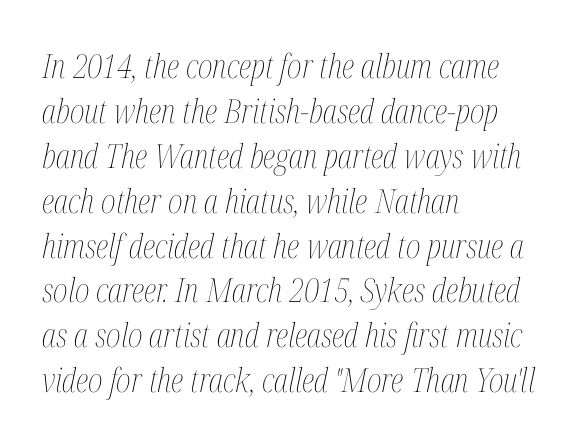
The image shows 33 px thin, condensed type, italic (leaning right); set left-aligned, normal line spacing (1.36x), normal letter spacing, not underlined; medium stroke contrast and a medium x-height.
